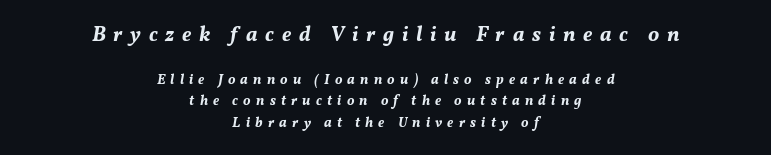
{"italic": "yes", "lean": "right", "slant_degrees": 11, "bold": "yes", "underline": "no", "align": "center", "line_spacing": "normal", "line_spacing_ratio": 1.53, "letter_spacing": "wide", "letter_spacing_em": 0.37, "larger_block": "first", "size_ratio": 1.5, "glyph_px": 21}
